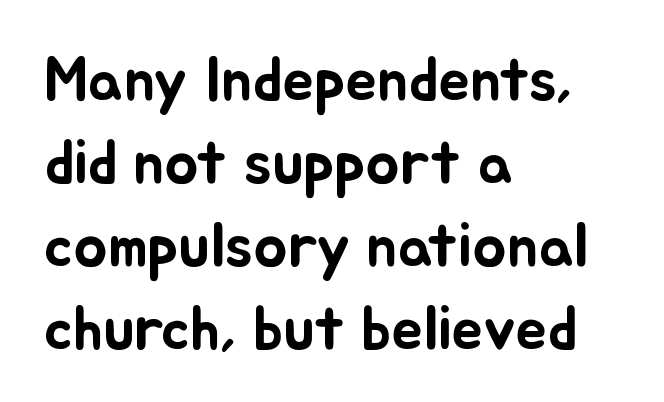
Q: Is the text italic (slanted)? A: No, it is upright.
Q: Is the text underlined? A: No.
Q: How is the paragraph aligned? A: Left-aligned.
Q: Is the spacing between letters normal or unusually wide? A: Normal.
Q: Is the spacing between lines tight, normal or loose? A: Normal.
Q: Width (condensed, normal, or wide)? A: Normal.
Q: Stroke contrast? A: Low.
Q: x-height? A: Small.
Q: Monospaced? A: No.
